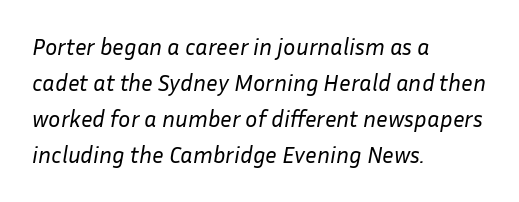
The image shows 23 px text type, italic (leaning right); set left-aligned, normal line spacing (1.57x), normal letter spacing, not underlined.
